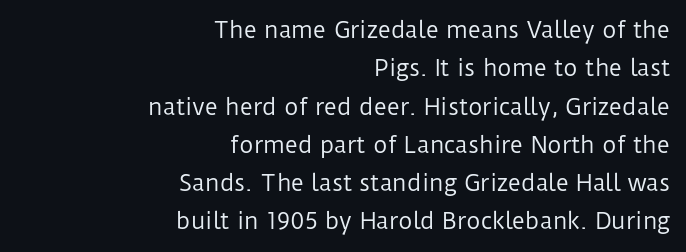
The image shows 22 px text type, upright; set right-aligned, line spacing 1.74x, normal letter spacing, not underlined.
